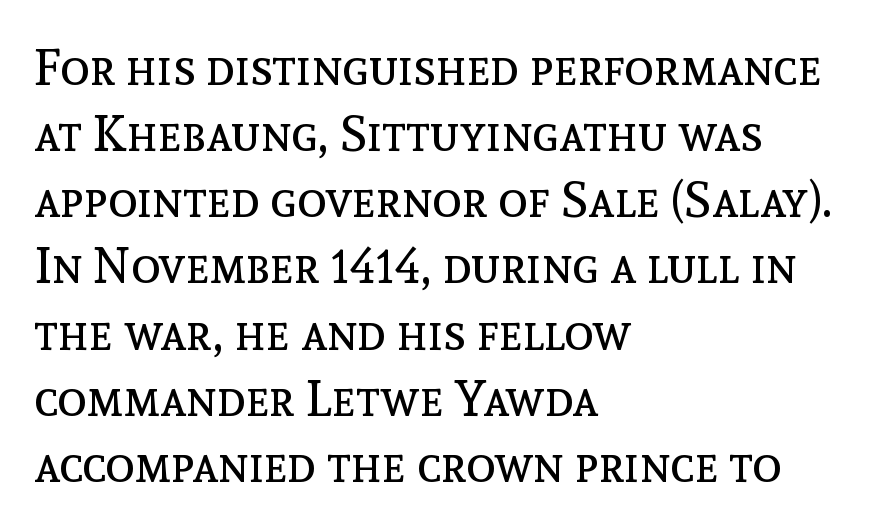
The image shows 49 px regular-weight type, upright; set left-aligned, normal line spacing (1.35x), normal letter spacing, not underlined; a medium x-height.
